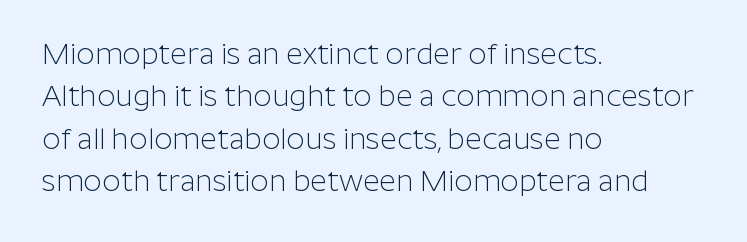
{"serif": "no", "italic": "no", "bold": "no", "weight": "light", "width": "normal", "stroke_contrast": "low", "x_height": "medium", "monospaced": "no", "underline": "no", "align": "left", "line_spacing": "normal", "line_spacing_ratio": 1.46, "letter_spacing": "normal", "letter_spacing_em": 0.0, "glyph_px": 29}
